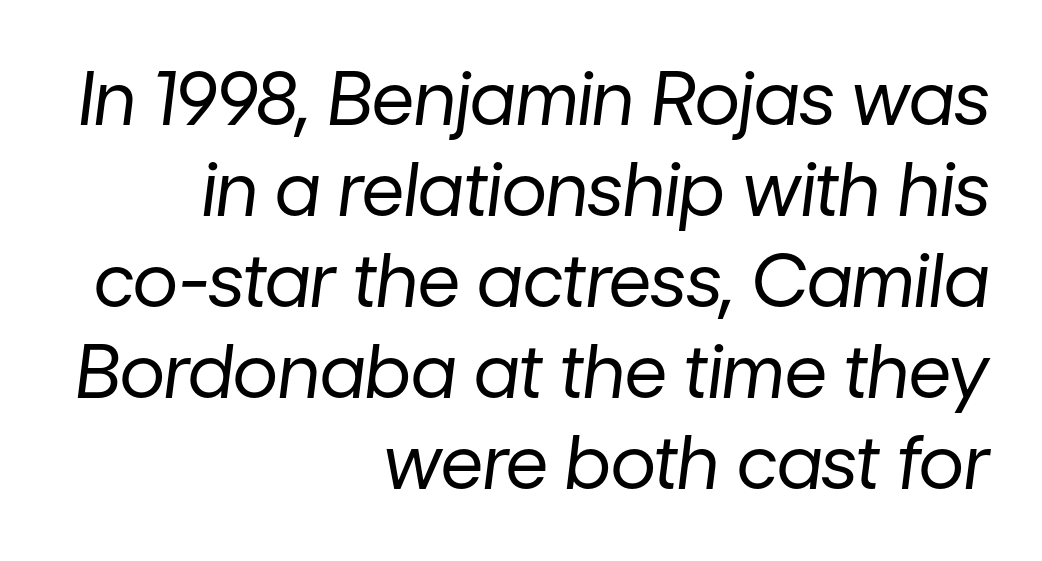
The image shows 74 px regular-weight type, italic (leaning right); set right-aligned, line spacing 1.23x, normal letter spacing, not underlined; low stroke contrast and a medium x-height.
